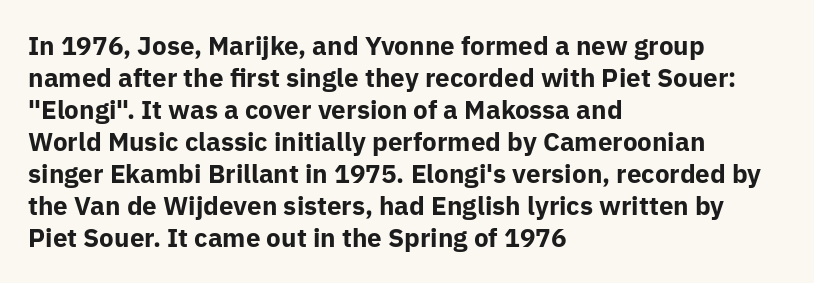
The image shows 26 px bold type, upright; set left-aligned, line spacing 1.23x, normal letter spacing, not underlined.
